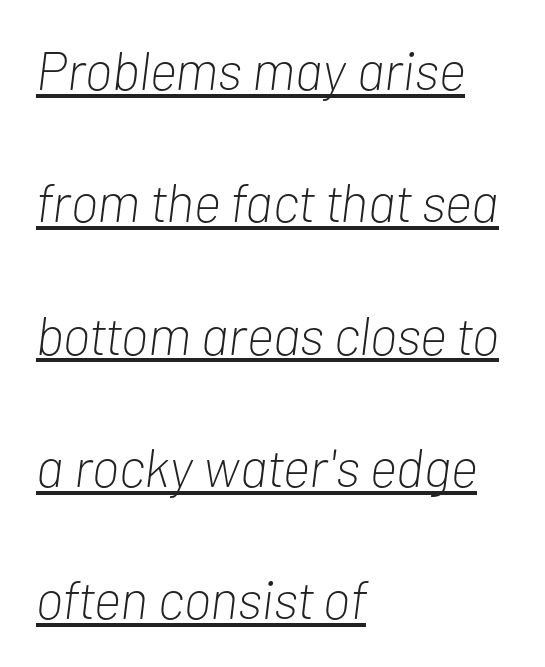
The image shows 54 px light, condensed type, italic (leaning right); set left-aligned, loose line spacing (2.45x), normal letter spacing, underlined; low stroke contrast and a medium x-height.
